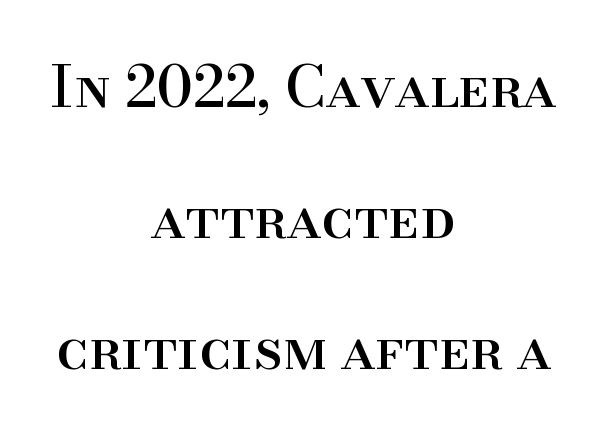
The image shows 57 px serif type, upright; set centered, loose line spacing (2.3x), normal letter spacing, not underlined; high stroke contrast and a small x-height.
